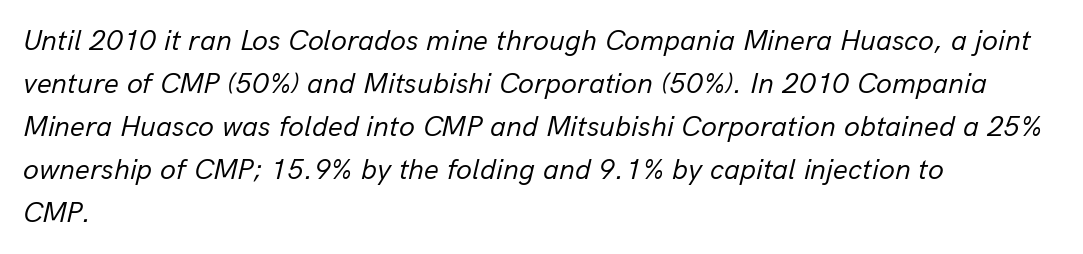
The block of text has a typical density, with ordinary space between rows. Style check: oblique. Inter-character spacing is left at the font's built-in metrics. Vertical stems look standard width or narrower in stroke. All the whitespace from short lines collects on the right.
